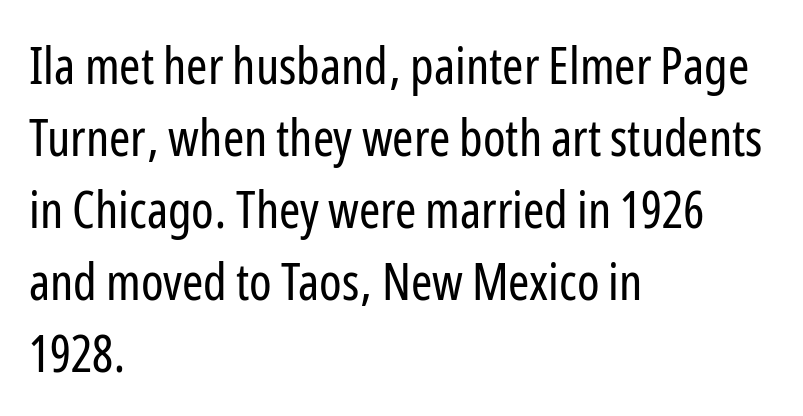
{"serif": "no", "italic": "no", "bold": "no", "weight": "regular", "width": "condensed", "stroke_contrast": "low", "x_height": "medium", "monospaced": "no", "underline": "no", "align": "left", "line_spacing": "normal", "line_spacing_ratio": 1.41, "letter_spacing": "normal", "letter_spacing_em": 0.0, "glyph_px": 51}
